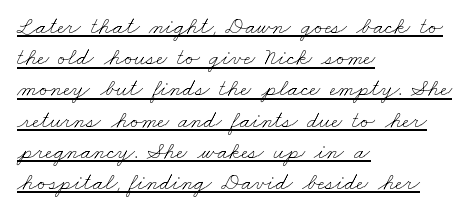
The image shows 24 px text type; set left-aligned, normal line spacing (1.3x), normal letter spacing, underlined.
